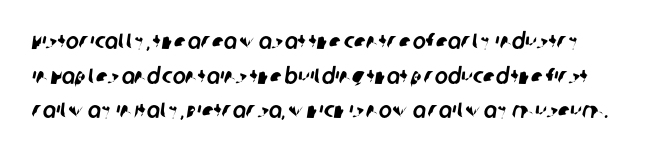
{"underline": "no", "line_spacing": "normal", "line_spacing_ratio": 1.57, "letter_spacing": "normal", "letter_spacing_em": 0.0, "glyph_px": 22}
